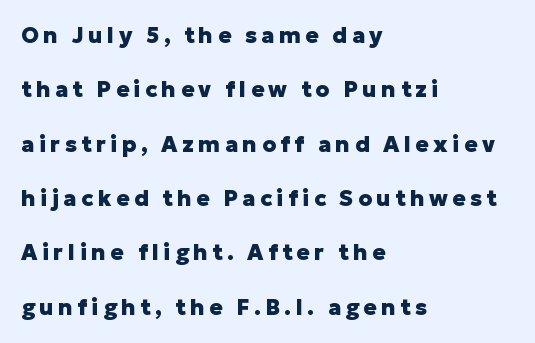
{"italic": "no", "bold": "yes", "underline": "no", "align": "left", "line_spacing": "loose", "line_spacing_ratio": 2.47, "letter_spacing": "wide", "letter_spacing_em": 0.2, "glyph_px": 22}
